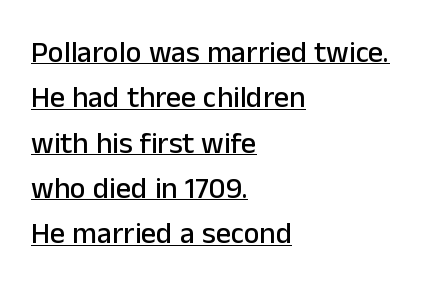
Q: Is the text italic (slanted)? A: No, it is upright.
Q: Is the typeface a serif or a sans-serif typeface? A: Sans-serif.
Q: Is the text underlined? A: Yes.
Q: How is the paragraph aligned? A: Left-aligned.
Q: Is the spacing between letters normal or unusually wide? A: Normal.
Q: Is the spacing between lines tight, normal or loose? A: Normal.
Q: Width (condensed, normal, or wide)? A: Normal.
Q: Stroke contrast? A: Low.
Q: x-height? A: Medium.
Q: Monospaced? A: No.
